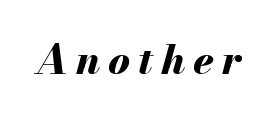
The image shows 41 px bold type, italic (leaning right); set not underlined; medium stroke contrast and a small x-height.
